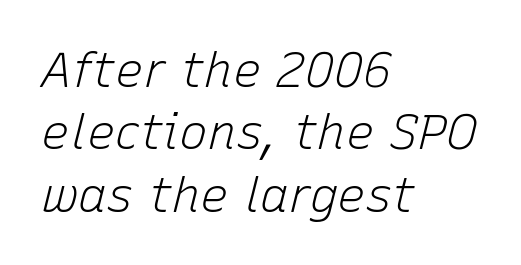
Q: Is the text bold? A: No.
Q: Is the text italic (slanted)? A: Yes, it leans right by about 15 degrees.
Q: Is the text underlined? A: No.
Q: How is the paragraph aligned? A: Left-aligned.
Q: Is the spacing between letters normal or unusually wide? A: Normal.
Q: Is the spacing between lines tight, normal or loose? A: Normal.
Q: Width (condensed, normal, or wide)? A: Normal.
Q: Stroke contrast? A: Low.
Q: x-height? A: Medium.
Q: Monospaced? A: No.
